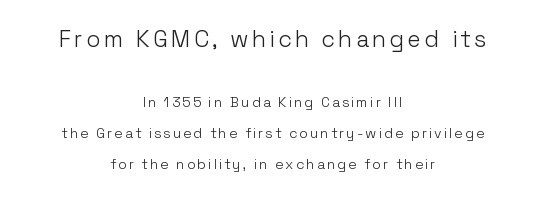
Does the bottom block carry the larger type? No, the top block does. The typesetting does not lean heavy: it is not bold. Students, observe: this is what heavily led, spacious text looks like. The setting favours the middle, as headings and verse often do. This sample uses an upright cut, with every glyph sitting square on the baseline. Plain, unruled lines of type.
